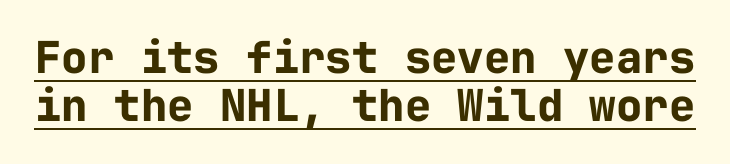
Q: Is the text bold? A: Yes.
Q: Is the text italic (slanted)? A: No, it is upright.
Q: Is the typeface a serif or a sans-serif typeface? A: Sans-serif.
Q: Is the text underlined? A: Yes.
Q: Is the spacing between letters normal or unusually wide? A: Normal.
Q: Is the spacing between lines tight, normal or loose? A: Tight.
Q: Width (condensed, normal, or wide)? A: Normal.
Q: Stroke contrast? A: Low.
Q: x-height? A: Medium.
Q: Monospaced? A: Yes.
